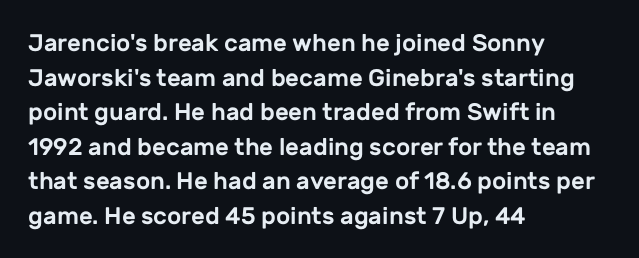
The compositor pushed each line to the left boundary. Compared with typical paragraphs, the rows here are spaced about the same. Here the glyphs are tracked normally, forming tight word shapes. Check the space under the baseline: it is left empty. You can tell it's not italic because the verticals are truly vertical.
